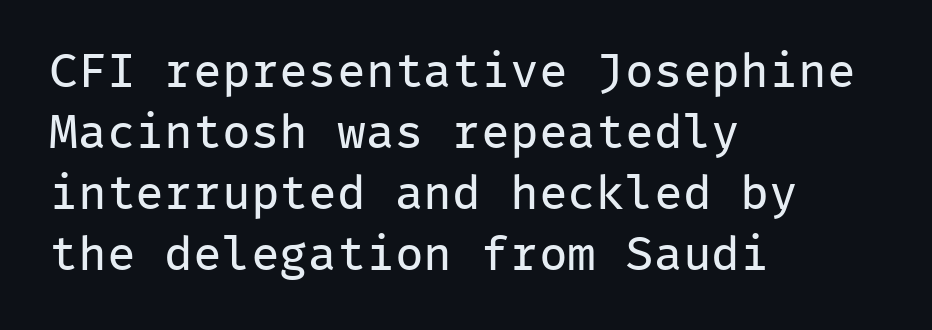
The image shows 48 px regular-weight sans-serif type, upright, monospaced; set left-aligned, normal line spacing (1.27x), normal letter spacing, not underlined; low stroke contrast and a medium x-height.
